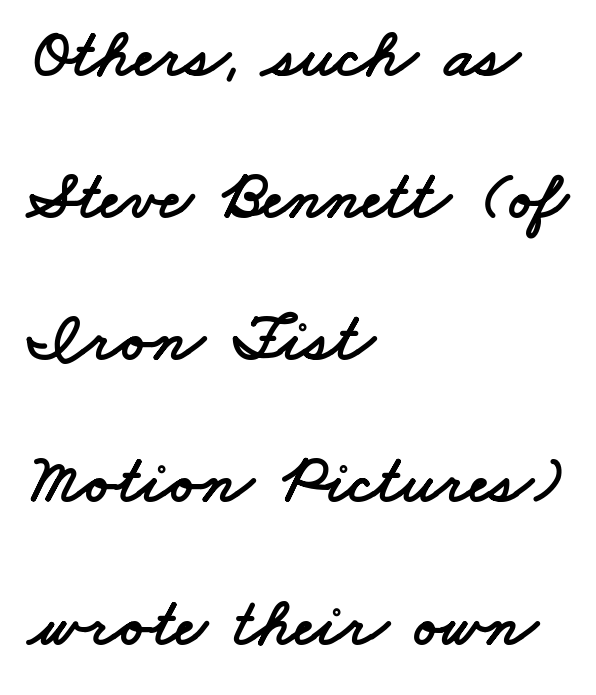
Q: Is the typeface a serif or a sans-serif typeface? A: Sans-serif.
Q: Is the text underlined? A: No.
Q: How is the paragraph aligned? A: Left-aligned.
Q: Is the spacing between letters normal or unusually wide? A: Normal.
Q: Is the spacing between lines tight, normal or loose? A: Loose.
Q: Width (condensed, normal, or wide)? A: Wide.
Q: Stroke contrast? A: Low.
Q: x-height? A: Small.
Q: Monospaced? A: No.
